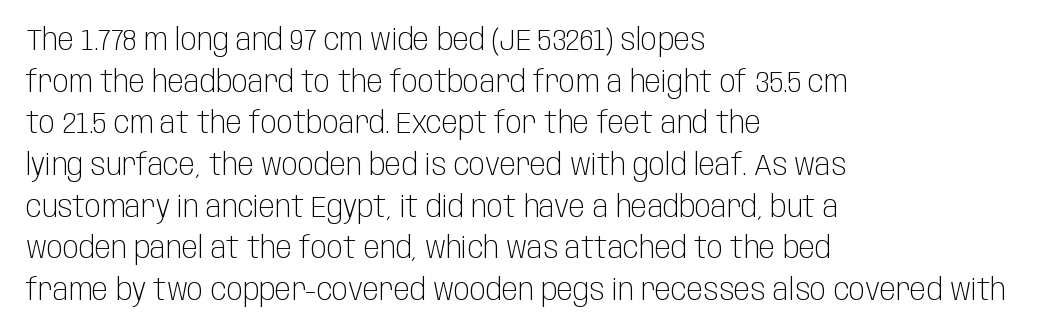
{"serif": "no", "italic": "no", "bold": "no", "weight": "light", "width": "condensed", "stroke_contrast": "low", "x_height": "large", "monospaced": "no", "underline": "no", "align": "left", "line_spacing": "normal", "line_spacing_ratio": 1.39, "letter_spacing": "normal", "letter_spacing_em": 0.0, "glyph_px": 30}
